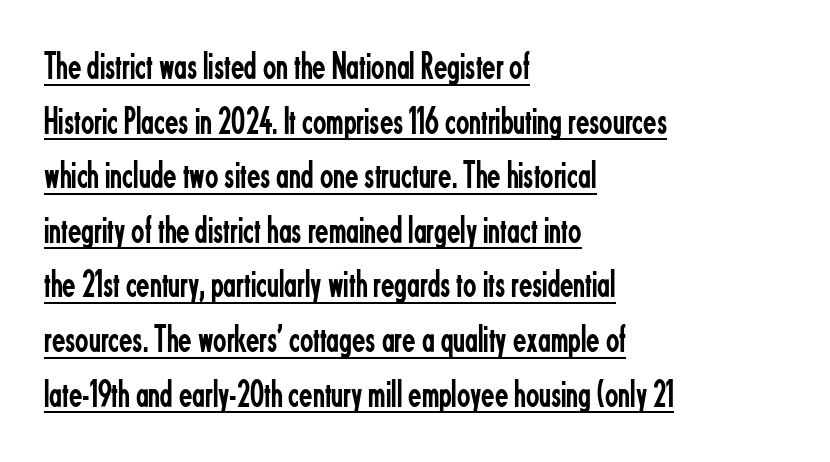
Q: Is the text bold? A: No.
Q: Is the text italic (slanted)? A: No, it is upright.
Q: Is the typeface a serif or a sans-serif typeface? A: Sans-serif.
Q: Is the text underlined? A: Yes.
Q: How is the paragraph aligned? A: Left-aligned.
Q: Is the spacing between letters normal or unusually wide? A: Normal.
Q: Is the spacing between lines tight, normal or loose? A: Normal.
Q: Width (condensed, normal, or wide)? A: Condensed.
Q: Stroke contrast? A: Low.
Q: x-height? A: Small.
Q: Monospaced? A: No.
